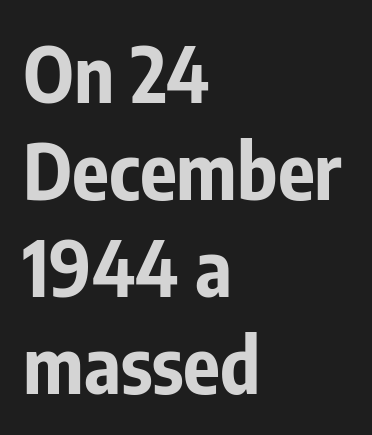
{"serif": "no", "italic": "no", "bold": "yes", "weight": "bold", "width": "condensed", "stroke_contrast": "low", "x_height": "medium", "monospaced": "no", "underline": "no", "align": "left", "line_spacing": "normal", "line_spacing_ratio": 1.26, "letter_spacing": "normal", "letter_spacing_em": 0.0, "glyph_px": 77}
